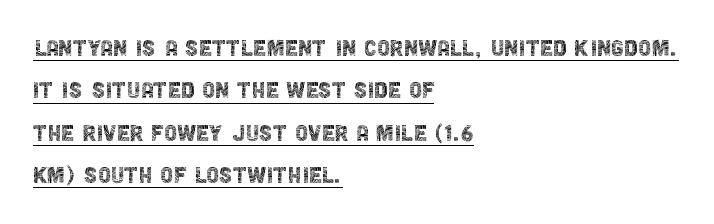
Q: Is the text bold? A: No.
Q: Is the text italic (slanted)? A: No, it is upright.
Q: Is the typeface a serif or a sans-serif typeface? A: Sans-serif.
Q: Is the text underlined? A: Yes.
Q: How is the paragraph aligned? A: Left-aligned.
Q: Is the spacing between letters normal or unusually wide? A: Normal.
Q: Is the spacing between lines tight, normal or loose? A: Normal.
Q: Width (condensed, normal, or wide)? A: Condensed.
Q: x-height? A: Large.
Q: Monospaced? A: No.
